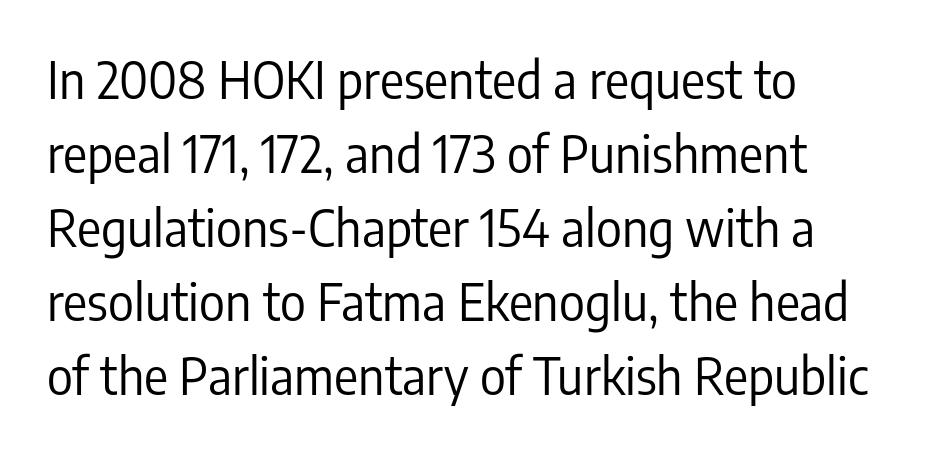
The image shows 50 px regular-weight, condensed sans-serif type, upright; set left-aligned, normal line spacing (1.48x), normal letter spacing, not underlined; low stroke contrast and a medium x-height.
